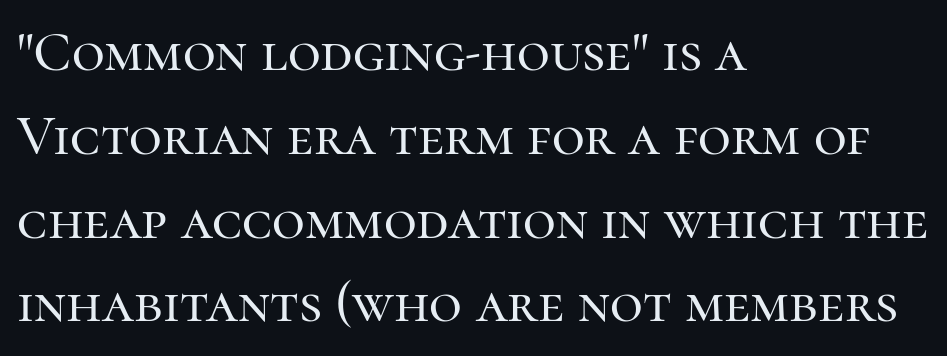
You can tell it's not italic because the verticals are truly vertical. The letters advance in unequal steps, a hallmark of proportional type. The horizontal fit of the characters is conventional and even. Plain, unruled lines of type. If you measured baseline to baseline, you'd find a middling distance. Every row of glyphs begins at an identical x-position on the left.
